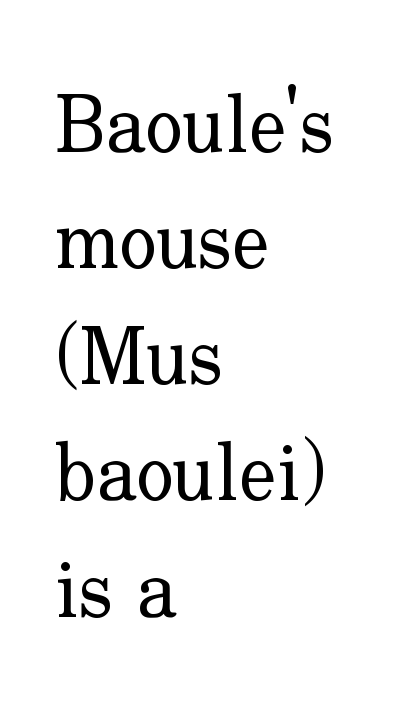
The image shows 79 px regular-weight serif type, upright; set left-aligned, normal line spacing (1.47x), normal letter spacing, not underlined; low stroke contrast and a small x-height.
